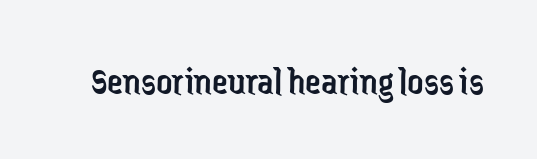
The image shows 40 px regular-weight, condensed sans-serif type, upright; set normal letter spacing, not underlined; low stroke contrast and a medium x-height.
